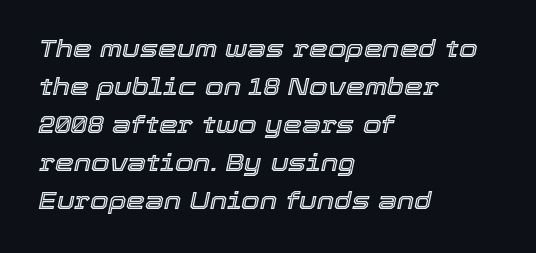
Q: Is the text italic (slanted)? A: Yes, it leans right by about 12 degrees.
Q: Is the text underlined? A: No.
Q: How is the paragraph aligned? A: Left-aligned.
Q: Is the spacing between letters normal or unusually wide? A: Normal.
Q: Is the spacing between lines tight, normal or loose? A: Normal.
